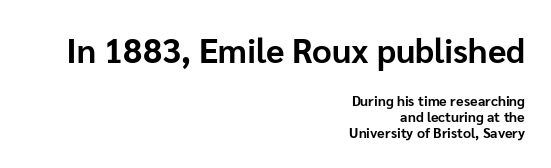
Q: Is the text bold? A: Yes.
Q: Is the text italic (slanted)? A: No, it is upright.
Q: Is the typeface a serif or a sans-serif typeface? A: Sans-serif.
Q: Is the text underlined? A: No.
Q: How is the paragraph aligned? A: Right-aligned.
Q: Is the spacing between letters normal or unusually wide? A: Normal.
Q: Is the spacing between lines tight, normal or loose? A: Tight.
Q: Which block of text is set in a larger size, the first (top) or the second (bottom)? A: The first (top) one.
Q: Width (condensed, normal, or wide)? A: Normal.
Q: Stroke contrast? A: Low.
Q: x-height? A: Medium.
Q: Monospaced? A: No.
